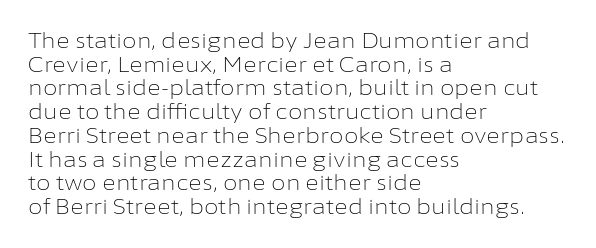
{"italic": "no", "bold": "no", "underline": "no", "align": "left", "line_spacing": "tight", "line_spacing_ratio": 1.13, "letter_spacing": "normal", "letter_spacing_em": 0.0, "glyph_px": 21}
